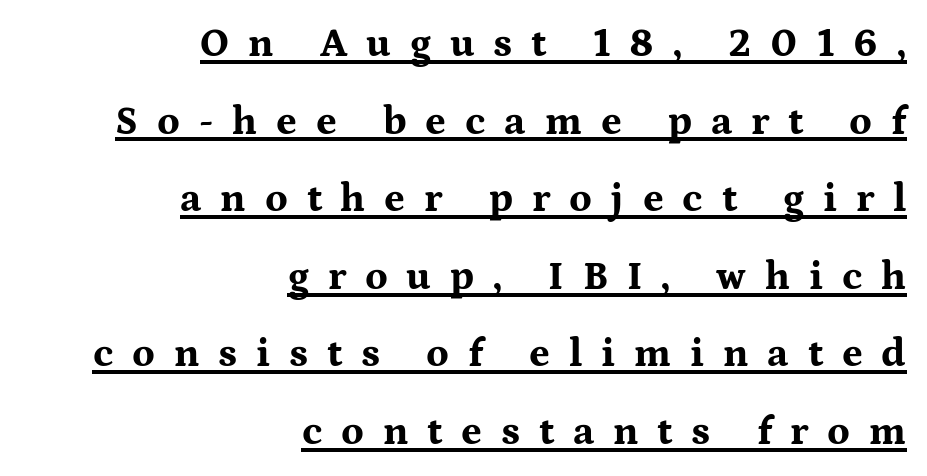
Q: Is the text bold? A: Yes.
Q: Is the text italic (slanted)? A: No, it is upright.
Q: Is the typeface a serif or a sans-serif typeface? A: Serif.
Q: Is the text underlined? A: Yes.
Q: How is the paragraph aligned? A: Right-aligned.
Q: Is the spacing between letters normal or unusually wide? A: Unusually wide.
Q: Is the spacing between lines tight, normal or loose? A: Loose.
Q: Width (condensed, normal, or wide)? A: Wide.
Q: Stroke contrast? A: Medium.
Q: x-height? A: Medium.
Q: Monospaced? A: No.
